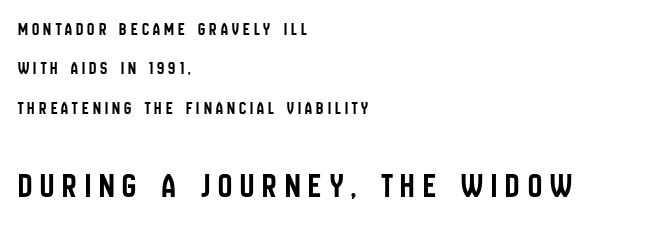
The rag falls on the right side of this text block. The letters stand straight up with perfectly vertical stems. The font family rendered here belongs to the sans-serif group. Clear beneath every line of the passage. Whoever set this chose breathing room over compactness in the vertical rhythm.
